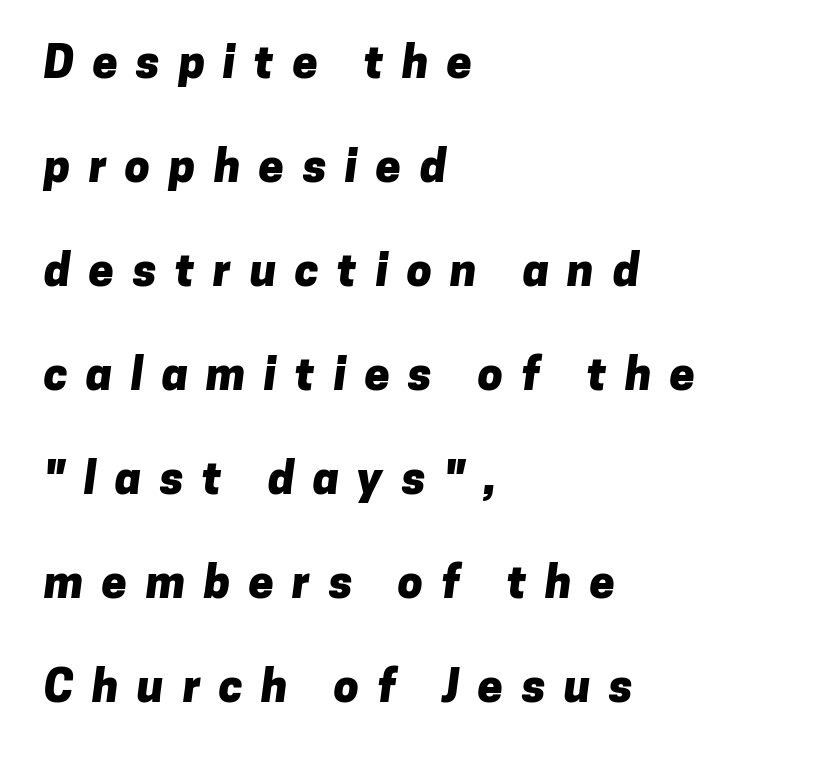
Nobody drew a line under any word here. The rendering uses a large line-height, opening up the rows. How heavy is the stroke? Heavy — this is a bold. This sample has the flowing, uneven cadence of proportional lettering. Casual observation: everything's shoved over to the left. The rendering shows plain stroke endings on the letterforms — a sans-serif design.
